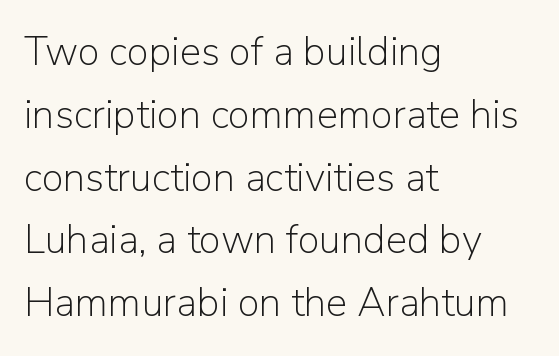
Q: Is the text bold? A: No.
Q: Is the text italic (slanted)? A: No, it is upright.
Q: Is the typeface a serif or a sans-serif typeface? A: Sans-serif.
Q: Is the text underlined? A: No.
Q: How is the paragraph aligned? A: Left-aligned.
Q: Is the spacing between letters normal or unusually wide? A: Normal.
Q: Is the spacing between lines tight, normal or loose? A: Normal.
Q: Width (condensed, normal, or wide)? A: Normal.
Q: Stroke contrast? A: Low.
Q: x-height? A: Medium.
Q: Monospaced? A: No.
